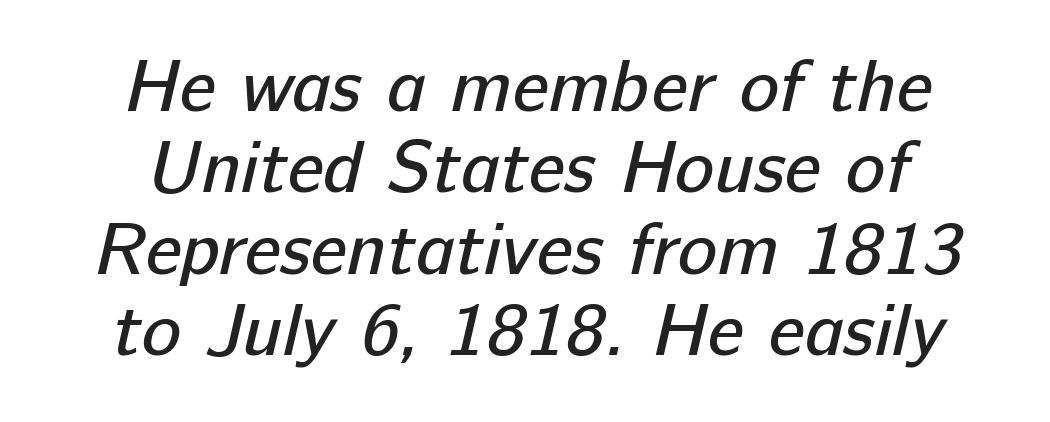
{"serif": "no", "bold": "no", "weight": "regular", "width": "normal", "stroke_contrast": "low", "x_height": "medium", "monospaced": "no", "underline": "no", "line_spacing": "tight", "line_spacing_ratio": 1.1, "letter_spacing": "normal", "letter_spacing_em": 0.0, "glyph_px": 74}
